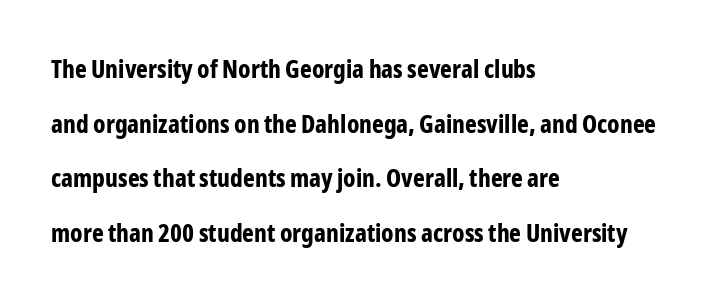
Reading down the block, your eye returns to a fixed left position each line. Does the weight exceed regular? Yes, all the way to bold. Posture: upright roman. Letter spacing: default.
